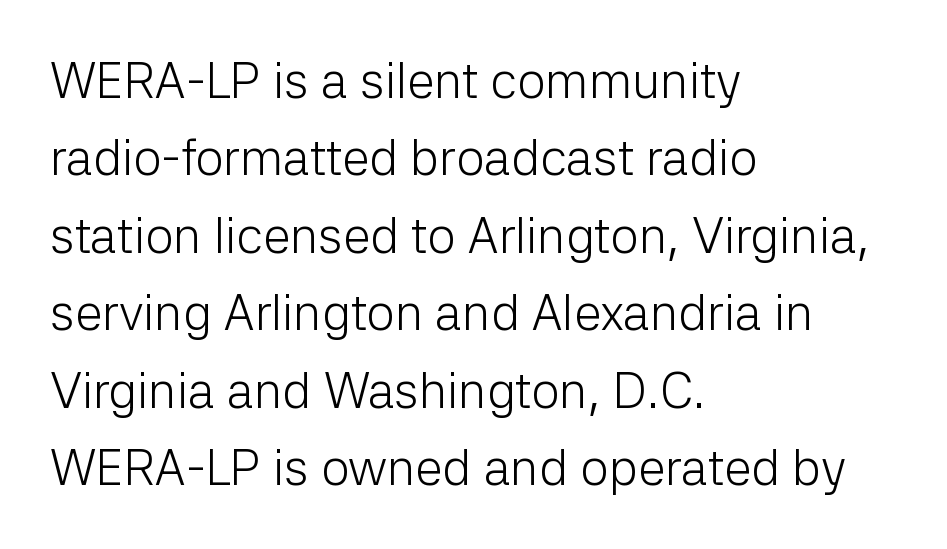
{"serif": "no", "italic": "no", "bold": "no", "weight": "light", "width": "normal", "stroke_contrast": "low", "x_height": "medium", "monospaced": "no", "underline": "no", "align": "left", "line_spacing": "normal", "line_spacing_ratio": 1.55, "letter_spacing": "normal", "letter_spacing_em": 0.0, "glyph_px": 50}
